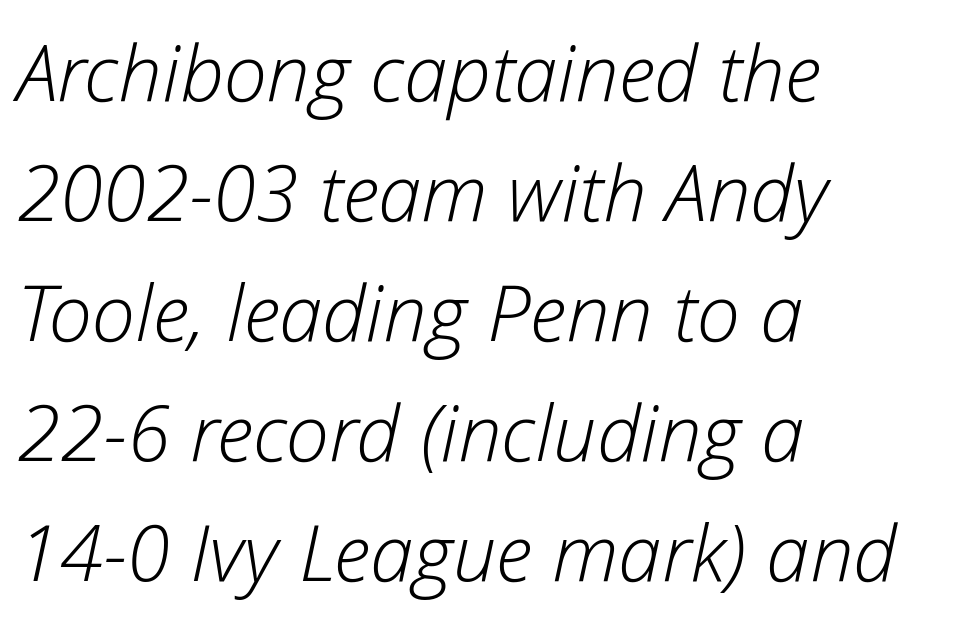
The rendering keeps characters at their native spacing. Heft: none added — not bold. Casual observation: everything's shoved over to the left. Whoever set this chose a conventional vertical rhythm. A typesetter would call this proportional, since set widths differ per character. Has an underline been added? It has not.
